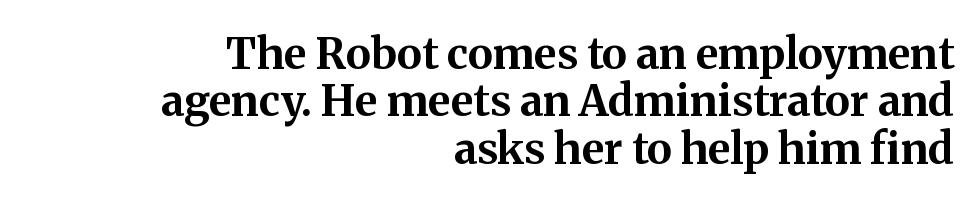
Q: Is the text bold? A: Yes.
Q: Is the text italic (slanted)? A: No, it is upright.
Q: Is the typeface a serif or a sans-serif typeface? A: Serif.
Q: Is the text underlined? A: No.
Q: How is the paragraph aligned? A: Right-aligned.
Q: Is the spacing between letters normal or unusually wide? A: Normal.
Q: Is the spacing between lines tight, normal or loose? A: Tight.
Q: Width (condensed, normal, or wide)? A: Normal.
Q: Stroke contrast? A: Medium.
Q: x-height? A: Medium.
Q: Monospaced? A: No.
